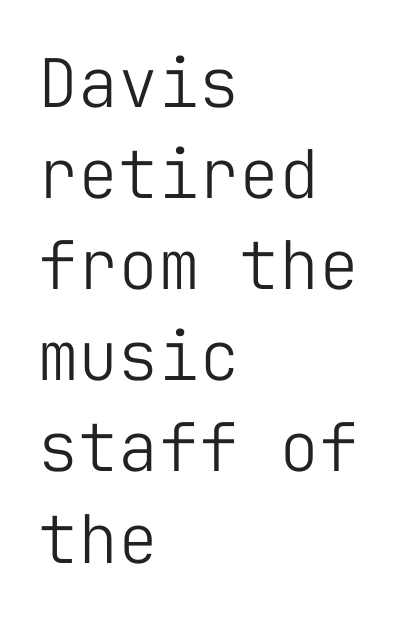
{"serif": "no", "italic": "no", "bold": "no", "weight": "light", "width": "normal", "stroke_contrast": "low", "x_height": "medium", "monospaced": "yes", "underline": "no", "align": "left", "line_spacing": "normal", "line_spacing_ratio": 1.36, "letter_spacing": "normal", "letter_spacing_em": 0.0, "glyph_px": 67}
